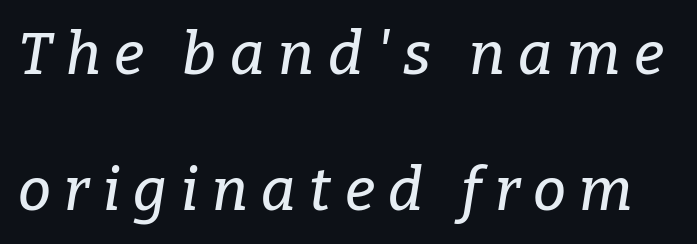
{"serif": "yes", "italic": "yes", "lean": "right", "slant_degrees": 9, "width": "normal", "stroke_contrast": "low", "x_height": "medium", "monospaced": "no", "underline": "no", "line_spacing": "loose", "line_spacing_ratio": 2.3, "letter_spacing": "wide", "letter_spacing_em": 0.23, "glyph_px": 59}
